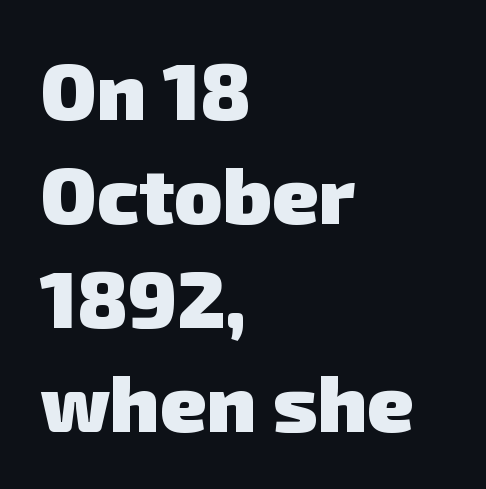
The image shows 80 px heavy sans-serif type; set left-aligned, normal line spacing (1.3x), normal letter spacing, not underlined; low stroke contrast and a medium x-height.
